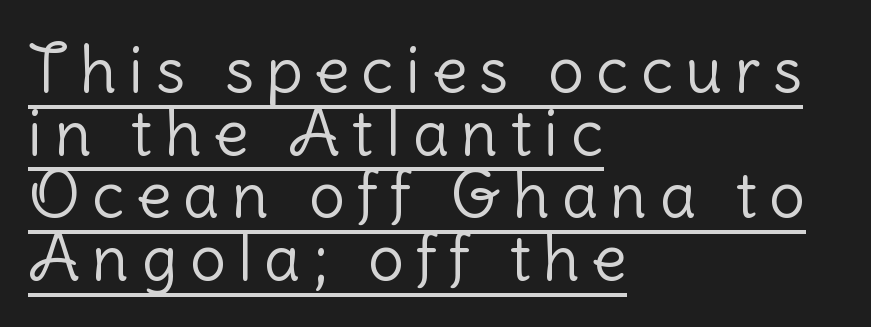
Unlike a traditional serif, this face leaves its strokes unadorned. Rows of type sit shoulder to shoulder in the vertical direction. The paragraph has a hard left edge and a soft right edge. Caption: face not bold, strokes unweighted. Varying glyph widths throughout — classic text-font behaviour.
